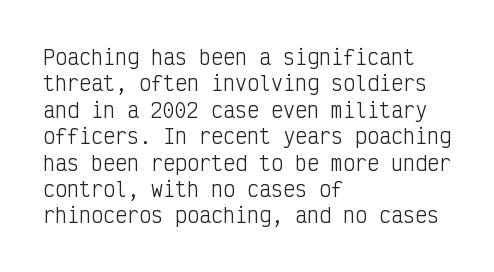
Characters remain perfectly vertical along every line. Rows of type keep a routine distance in the vertical direction. The face looks like a standard text weight, possibly lighter. Letter spacing: default. Each row of text sits above clean, open space.
